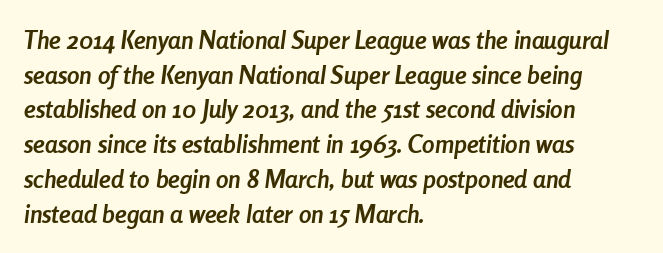
The image shows 25 px bold type, italic (leaning right); set left-aligned, normal line spacing (1.39x), normal letter spacing, not underlined.
